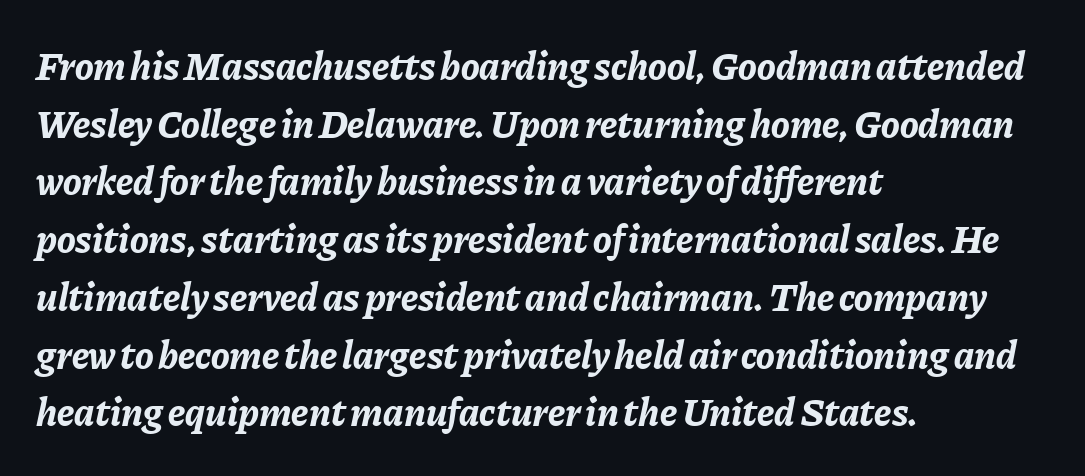
Heavy, bold letterforms. When letters slant like this, we call the style italic. Looks like regular typesetting: each glyph gets only the width it needs. Each line starts at the same left margin while the right side varies. Check the space under the baseline: it is left empty.
